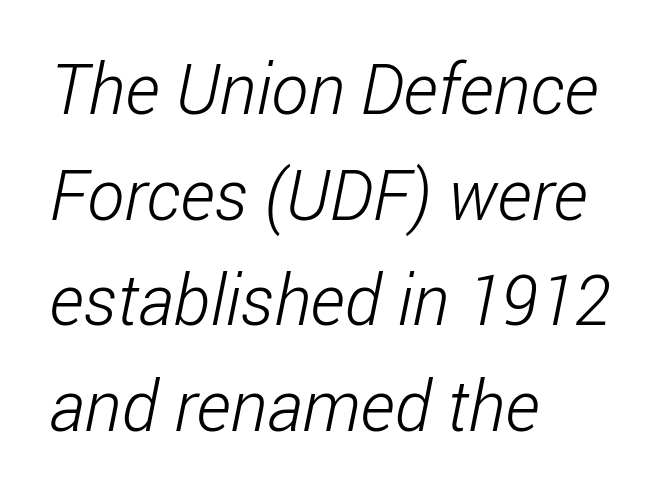
{"serif": "no", "bold": "no", "weight": "light", "width": "condensed", "stroke_contrast": "low", "x_height": "medium", "monospaced": "no", "underline": "no", "align": "left", "line_spacing": "normal", "line_spacing_ratio": 1.51, "letter_spacing": "normal", "letter_spacing_em": 0.0, "glyph_px": 70}
